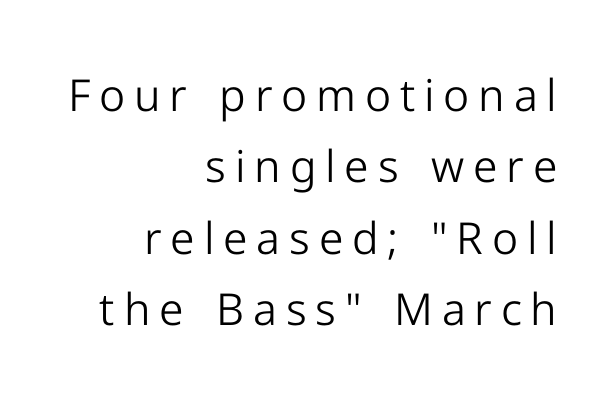
{"serif": "no", "italic": "no", "bold": "no", "weight": "light", "width": "normal", "stroke_contrast": "low", "x_height": "medium", "monospaced": "no", "underline": "no", "align": "right", "line_spacing": "normal", "line_spacing_ratio": 1.62, "letter_spacing": "wide", "letter_spacing_em": 0.2, "glyph_px": 44}
